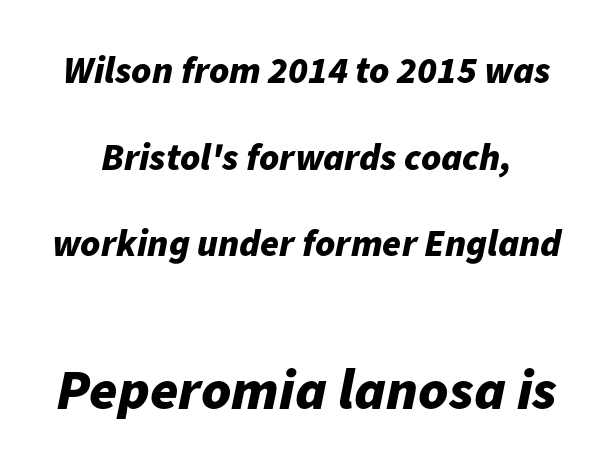
The image shows 57 px bold type, italic (leaning right); set loose line spacing (2.28x), normal letter spacing, not underlined; the second (bottom) block is 1.5x larger; low stroke contrast and a medium x-height.
